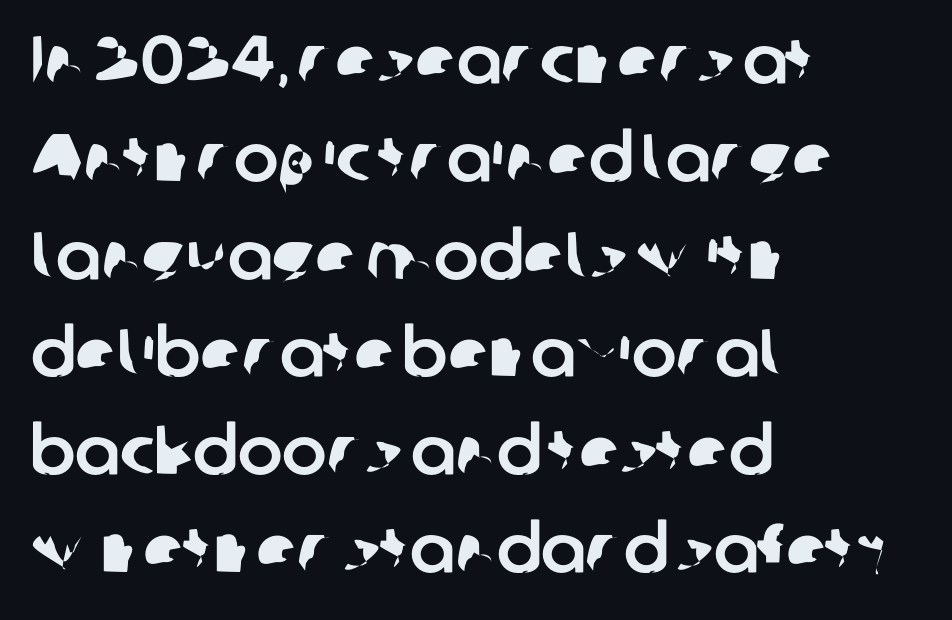
Q: Is the typeface a serif or a sans-serif typeface? A: Sans-serif.
Q: Is the text underlined? A: No.
Q: How is the paragraph aligned? A: Left-aligned.
Q: Is the spacing between letters normal or unusually wide? A: Normal.
Q: Is the spacing between lines tight, normal or loose? A: Normal.
Q: Width (condensed, normal, or wide)? A: Normal.
Q: Stroke contrast? A: Low.
Q: x-height? A: Medium.
Q: Monospaced? A: No.
